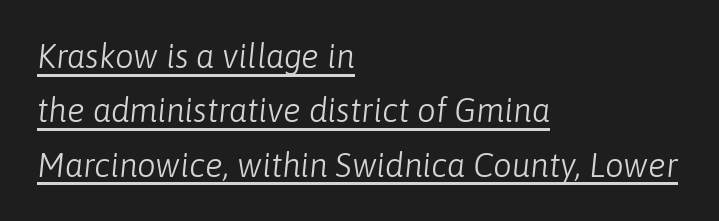
The image shows 33 px light type, italic (leaning right); set left-aligned, normal line spacing (1.65x), normal letter spacing, underlined; low stroke contrast and a medium x-height.
